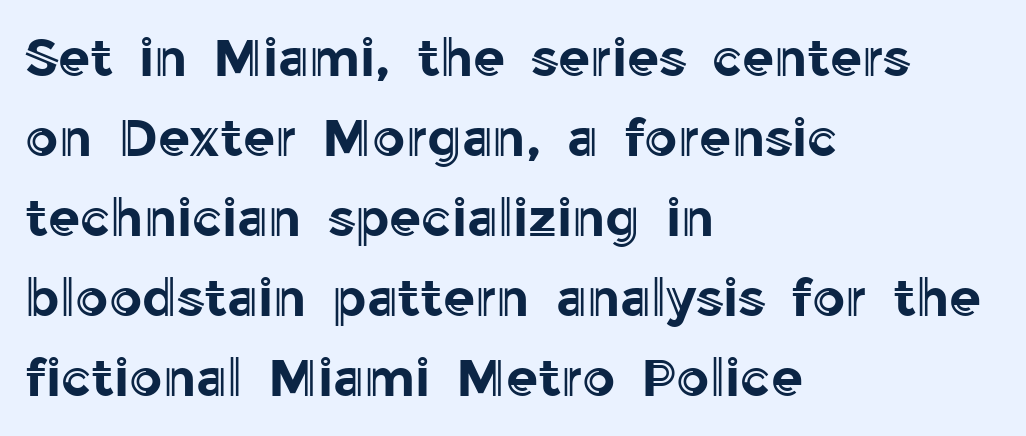
{"italic": "no", "width": "normal", "x_height": "medium", "monospaced": "no", "underline": "no", "align": "left", "line_spacing": "normal", "line_spacing_ratio": 1.54, "letter_spacing": "normal", "letter_spacing_em": 0.0, "glyph_px": 52}
